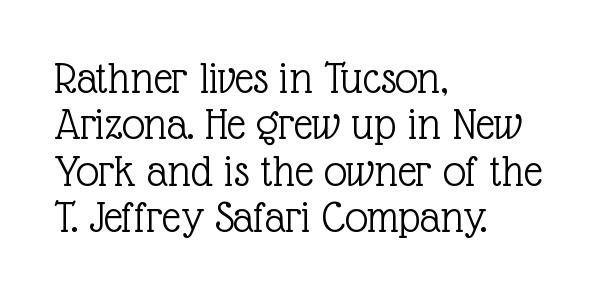
{"serif": "yes", "italic": "no", "bold": "no", "weight": "light", "width": "normal", "x_height": "medium", "monospaced": "no", "underline": "no", "align": "left", "line_spacing": "tight", "line_spacing_ratio": 1.01, "letter_spacing": "normal", "letter_spacing_em": 0.0, "glyph_px": 46}
